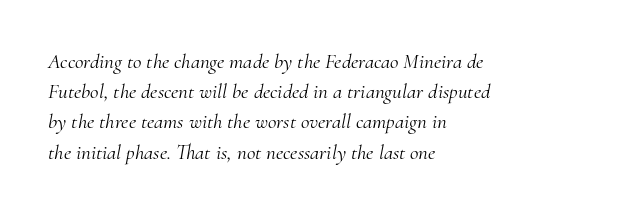
The image shows 21 px text type, italic (leaning right); set left-aligned, normal line spacing (1.44x), normal letter spacing, not underlined.
